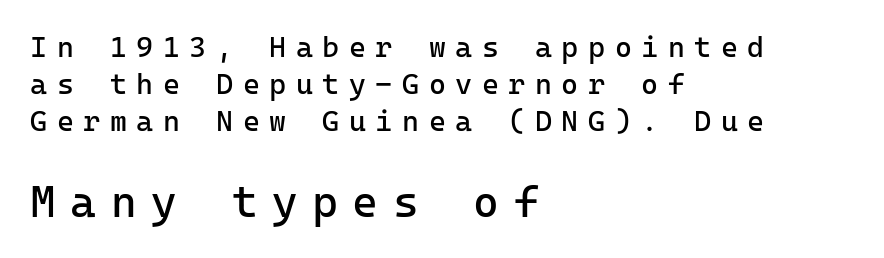
{"serif": "no", "italic": "no", "bold": "no", "weight": "regular", "width": "normal", "stroke_contrast": "low", "x_height": "medium", "monospaced": "yes", "underline": "no", "align": "left", "line_spacing": "normal", "line_spacing_ratio": 1.27, "letter_spacing": "wide", "letter_spacing_em": 0.33, "larger_block": "second", "size_ratio": 1.52, "glyph_px": 44}
